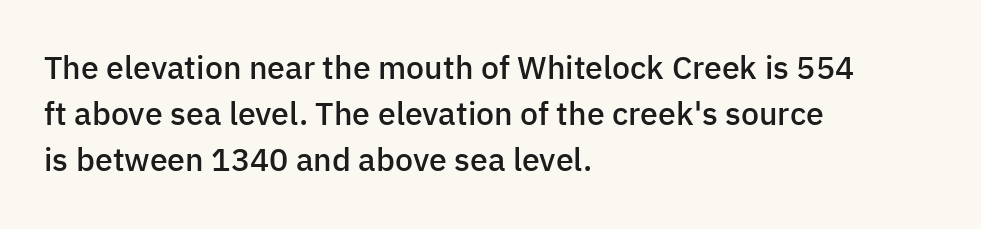
{"serif": "no", "italic": "no", "bold": "semi", "weight": "semibold", "width": "normal", "stroke_contrast": "low", "x_height": "medium", "monospaced": "no", "underline": "no", "align": "left", "line_spacing": "normal", "line_spacing_ratio": 1.43, "letter_spacing": "normal", "letter_spacing_em": 0.0, "glyph_px": 32}
